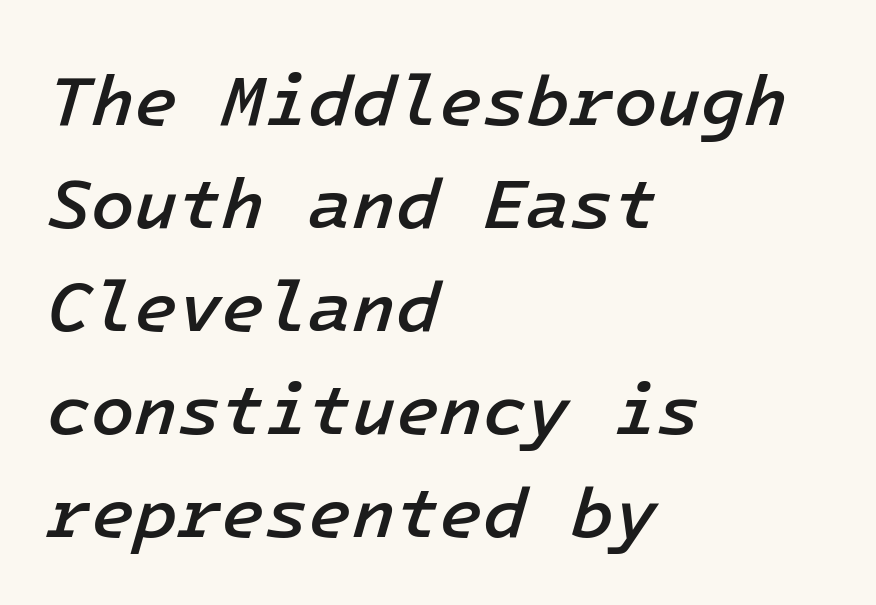
Q: Is the text bold? A: Semi-bold.
Q: Is the text italic (slanted)? A: Yes, it leans right by about 16 degrees.
Q: Is the text underlined? A: No.
Q: How is the paragraph aligned? A: Left-aligned.
Q: Is the spacing between letters normal or unusually wide? A: Normal.
Q: Is the spacing between lines tight, normal or loose? A: Normal.
Q: Width (condensed, normal, or wide)? A: Normal.
Q: Stroke contrast? A: Low.
Q: x-height? A: Medium.
